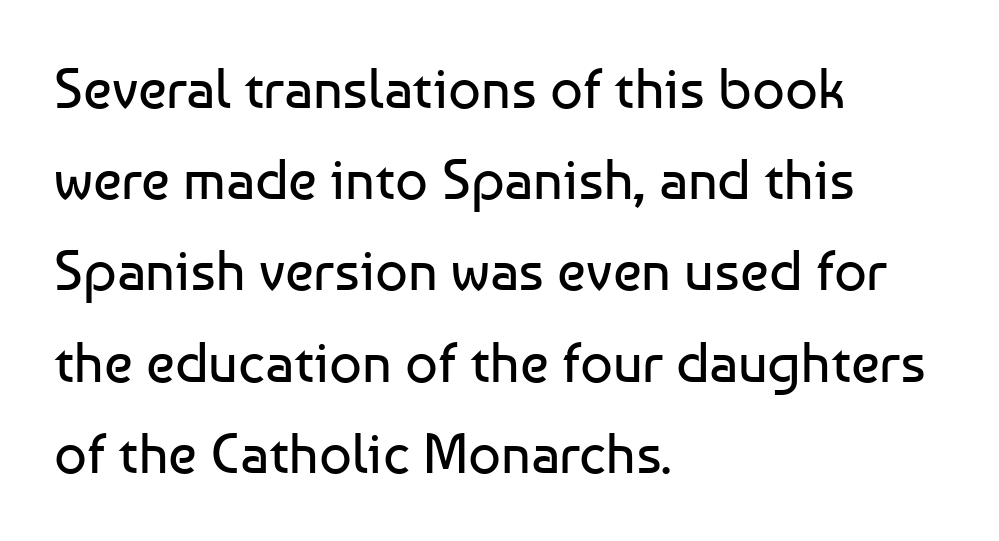
{"serif": "no", "italic": "no", "bold": "no", "weight": "regular", "width": "normal", "stroke_contrast": "low", "x_height": "medium", "monospaced": "no", "underline": "no", "align": "left", "line_spacing": "normal", "line_spacing_ratio": 1.6, "letter_spacing": "normal", "letter_spacing_em": 0.0, "glyph_px": 57}
